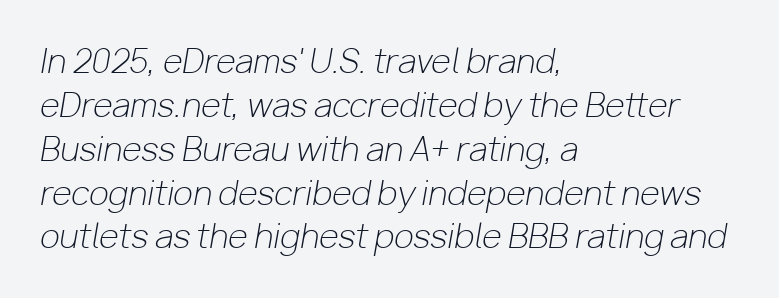
The image shows 32 px light type, italic (leaning right); set left-aligned, normal line spacing (1.37x), normal letter spacing, not underlined; low stroke contrast and a medium x-height.
